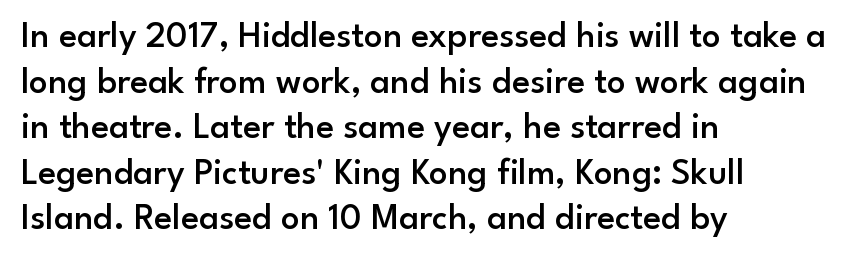
The image shows 37 px semibold sans-serif type, upright; set left-aligned, line spacing 1.23x, normal letter spacing, not underlined; low stroke contrast and a small x-height.
